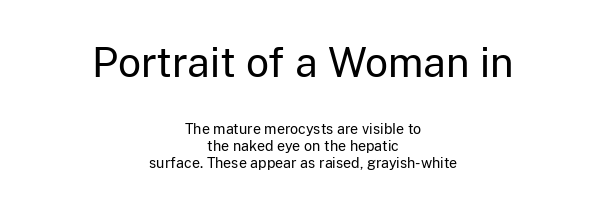
Q: Is the text bold? A: No.
Q: Is the text italic (slanted)? A: No, it is upright.
Q: Is the typeface a serif or a sans-serif typeface? A: Sans-serif.
Q: Is the text underlined? A: No.
Q: How is the paragraph aligned? A: Centered.
Q: Is the spacing between letters normal or unusually wide? A: Normal.
Q: Which block of text is set in a larger size, the first (top) or the second (bottom)? A: The first (top) one.
Q: Width (condensed, normal, or wide)? A: Normal.
Q: Stroke contrast? A: Low.
Q: x-height? A: Medium.
Q: Monospaced? A: No.
